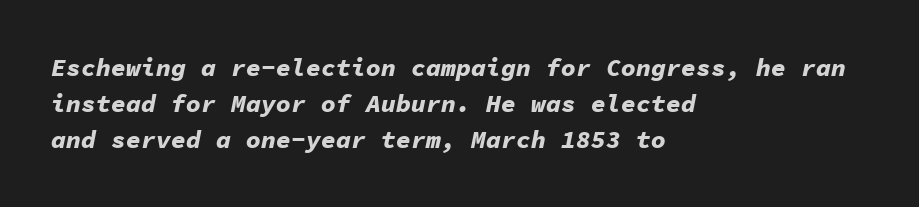
Q: Is the text bold? A: Yes.
Q: Is the text italic (slanted)? A: Yes, it leans right by about 11 degrees.
Q: Is the text underlined? A: No.
Q: How is the paragraph aligned? A: Left-aligned.
Q: Is the spacing between letters normal or unusually wide? A: Normal.
Q: Is the spacing between lines tight, normal or loose? A: Normal.
